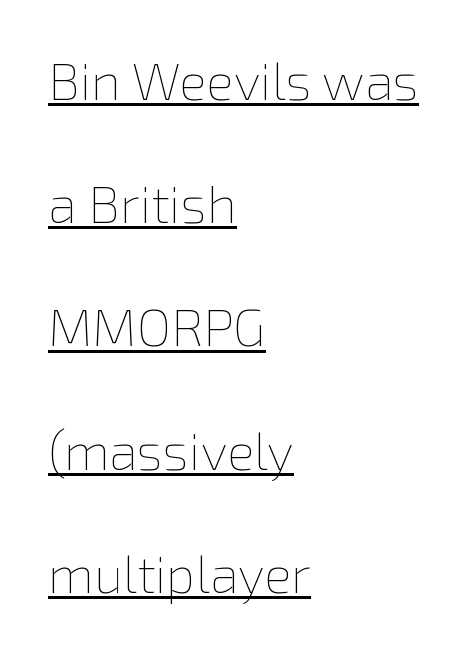
{"italic": "no", "bold": "no", "weight": "thin", "width": "normal", "stroke_contrast": "low", "x_height": "medium", "monospaced": "no", "underline": "yes", "align": "left", "line_spacing": "loose", "line_spacing_ratio": 2.37, "letter_spacing": "normal", "letter_spacing_em": 0.0, "glyph_px": 52}
